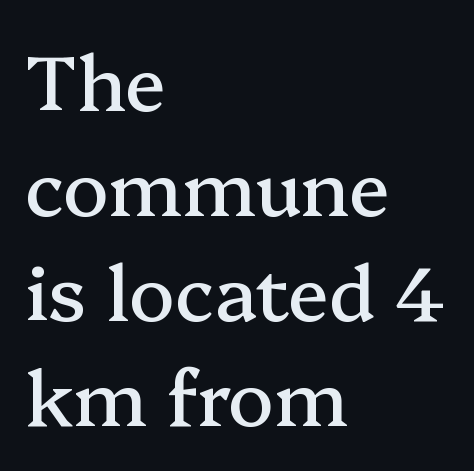
{"serif": "yes", "italic": "no", "width": "normal", "stroke_contrast": "medium", "x_height": "medium", "monospaced": "no", "underline": "no", "align": "left", "line_spacing": "normal", "line_spacing_ratio": 1.38, "letter_spacing": "normal", "letter_spacing_em": 0.0, "glyph_px": 76}
